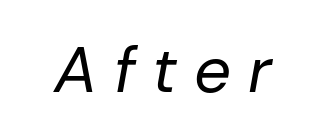
Q: Is the text bold? A: No.
Q: Is the text italic (slanted)? A: Yes, it leans right by about 10 degrees.
Q: Is the text underlined? A: No.
Q: Is the spacing between letters normal or unusually wide? A: Unusually wide.
Q: Width (condensed, normal, or wide)? A: Normal.
Q: Stroke contrast? A: Low.
Q: x-height? A: Medium.
Q: Monospaced? A: No.
